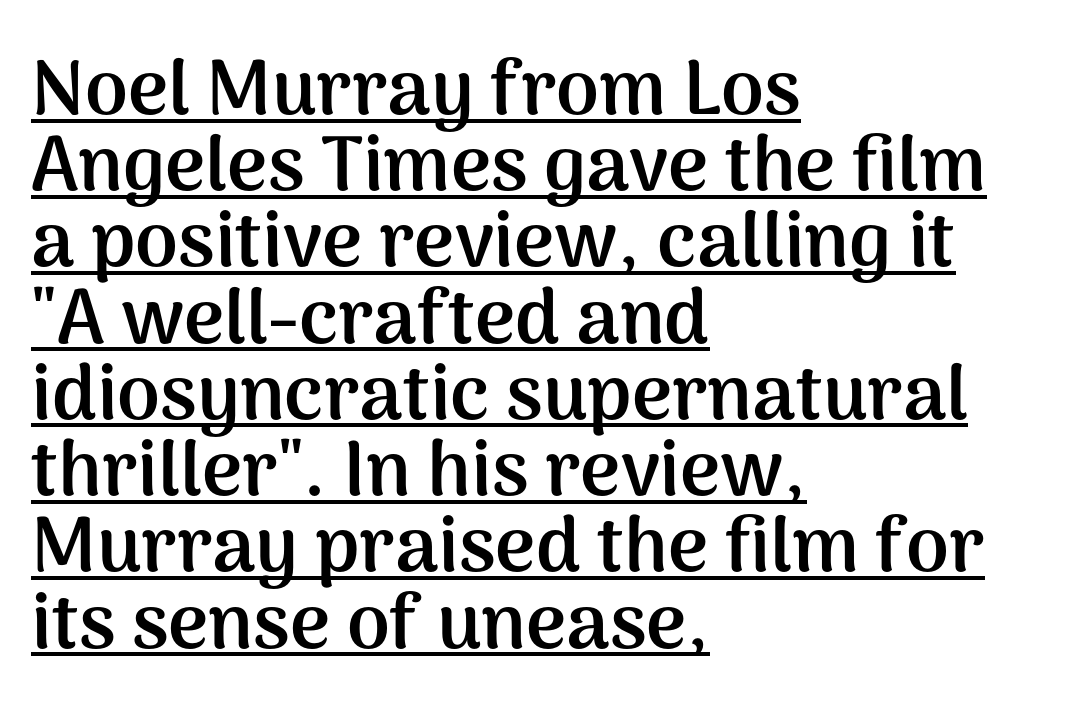
Ordinary non-slanted type is in use. Each line of the rendering has a horizontal stroke beneath the glyphs. Very little white space separates one row of letters from the next. Think of a printed novel: that variable character pitch is what you see here.
